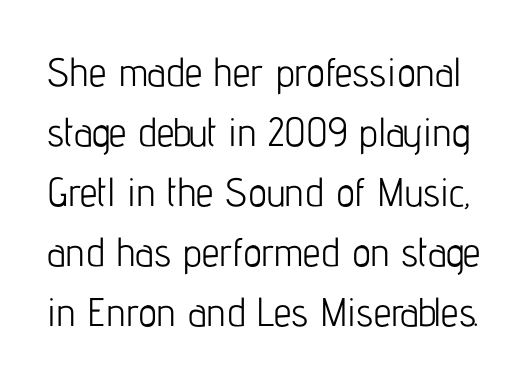
Is this a heavy cut? Hardly; it is regular or lighter. Tracking value appears to be zero — textbook default spacing. Successive baselines arrive at the customary interval. To sum up the face: it is a sans, with no serifs.
